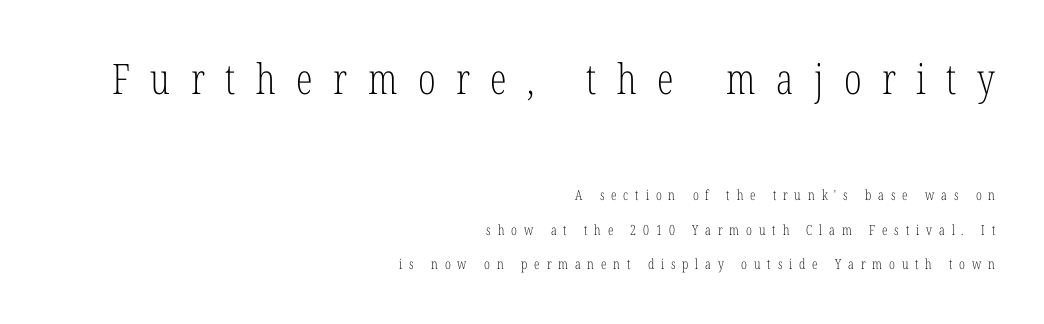
Stroke mass is kept to a normal reading level or below. This sample has the flowing, uneven cadence of proportional lettering. This sample uses expanded letter spacing, leaving extra air between glyphs. Compare the two chunks: the upper has the greater cap height.
